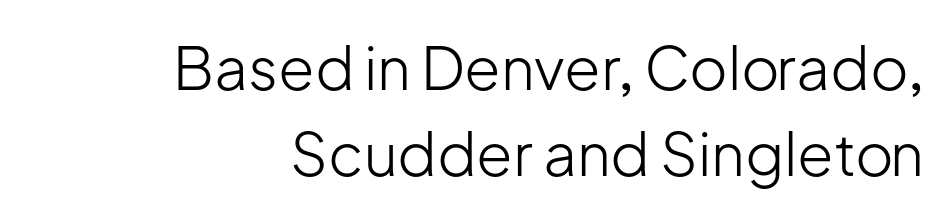
The image shows 59 px light sans-serif type, upright; set right-aligned, normal line spacing (1.46x), normal letter spacing, not underlined; low stroke contrast and a medium x-height.
